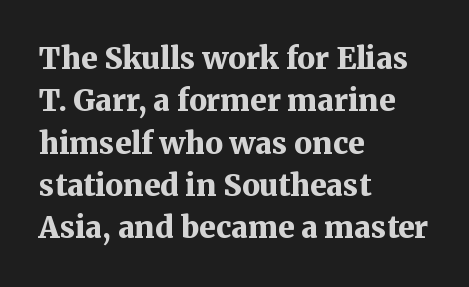
The characters display serif detailing at their extremities. Italic? Not at all — the glyphs are vertical. Set as a true bold cut, around the 700 mark. You could not count columns in this text — the font is proportionally spaced.
